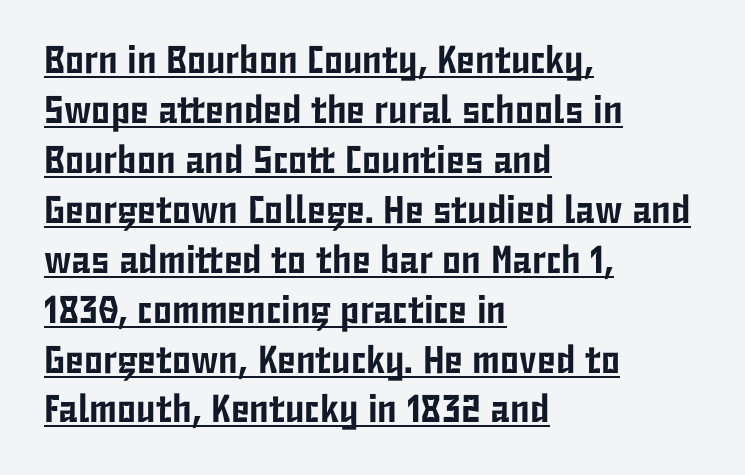
In designer terms, the underline attribute is active on this setting. The lettering stays uniformly vertical, giving the passage a roman look. The rendering uses natural spacing where letterforms have individual widths. Does the leading feel generous? No, just average.
